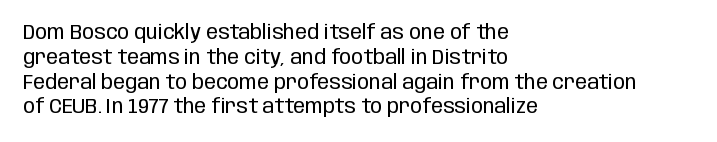
Q: Is the text bold? A: No.
Q: Is the text italic (slanted)? A: No, it is upright.
Q: Is the text underlined? A: No.
Q: How is the paragraph aligned? A: Left-aligned.
Q: Is the spacing between letters normal or unusually wide? A: Normal.
